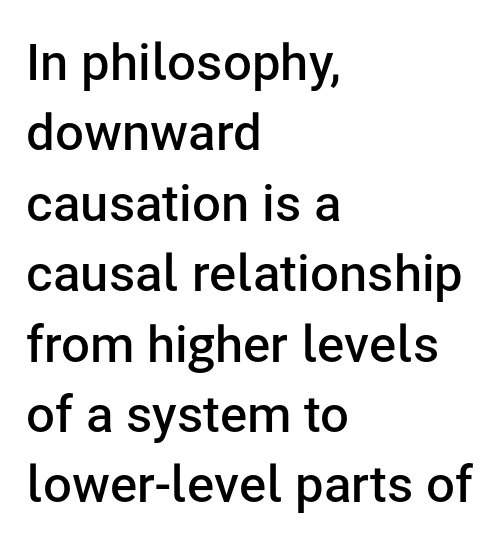
Q: Is the text bold? A: Semi-bold.
Q: Is the text italic (slanted)? A: No, it is upright.
Q: Is the typeface a serif or a sans-serif typeface? A: Sans-serif.
Q: Is the text underlined? A: No.
Q: How is the paragraph aligned? A: Left-aligned.
Q: Is the spacing between letters normal or unusually wide? A: Normal.
Q: Is the spacing between lines tight, normal or loose? A: Normal.
Q: Width (condensed, normal, or wide)? A: Normal.
Q: Stroke contrast? A: Low.
Q: x-height? A: Medium.
Q: Monospaced? A: No.
